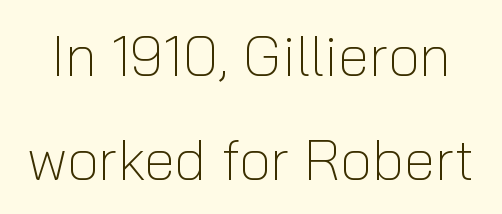
The image shows 57 px light sans-serif type, upright; set line spacing 1.82x, normal letter spacing, not underlined; low stroke contrast and a medium x-height.
